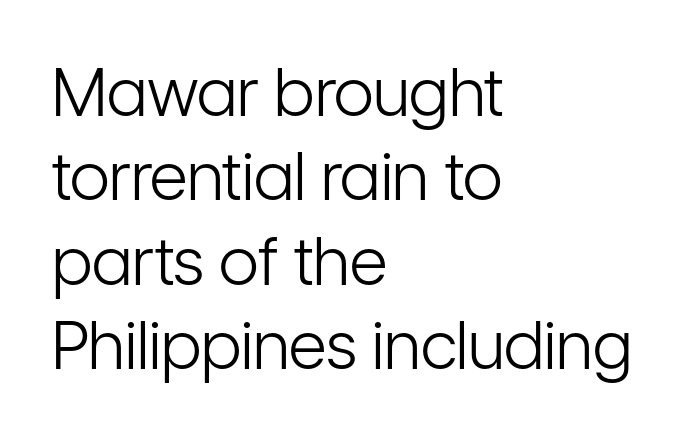
{"serif": "no", "italic": "no", "bold": "no", "weight": "light", "width": "condensed", "stroke_contrast": "low", "x_height": "medium", "monospaced": "no", "underline": "no", "align": "left", "line_spacing": "normal", "line_spacing_ratio": 1.28, "letter_spacing": "normal", "letter_spacing_em": 0.0, "glyph_px": 66}
